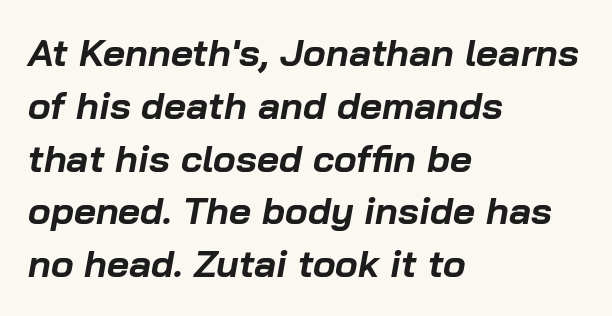
The image shows 38 px bold type, italic (leaning right); set left-aligned, normal line spacing (1.39x), normal letter spacing, not underlined; low stroke contrast and a medium x-height.
